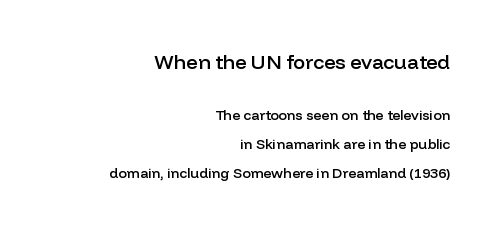
The font's upright variant was chosen for this text. The space between consecutive lines is lavish. A clean baseline with only descenders dipping below it. Does extra space separate the letters? No, they use regular spacing. This is moderately heavy type, rendered in semibold.
